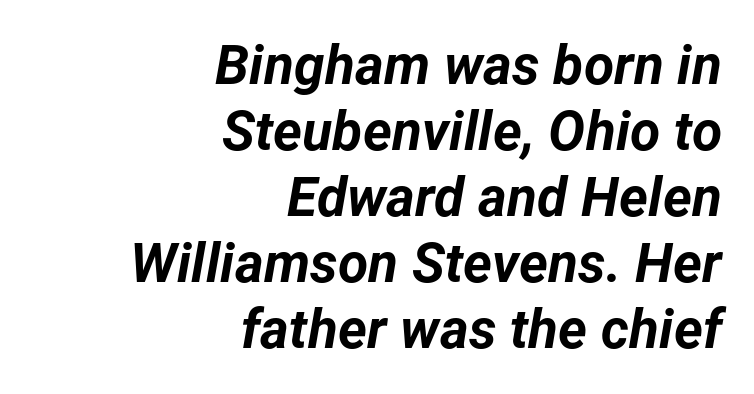
The image shows 55 px bold type, italic (leaning right); set right-aligned, line spacing 1.2x, normal letter spacing, not underlined; low stroke contrast and a medium x-height.
